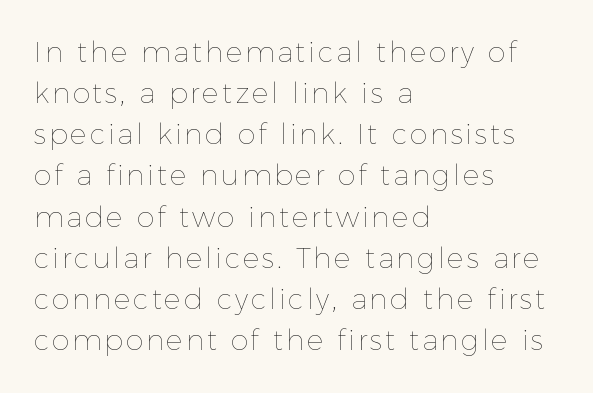
Q: Is the text bold? A: No.
Q: Is the text italic (slanted)? A: No, it is upright.
Q: Is the text underlined? A: No.
Q: How is the paragraph aligned? A: Left-aligned.
Q: Is the spacing between lines tight, normal or loose? A: Normal.
Q: Width (condensed, normal, or wide)? A: Normal.
Q: x-height? A: Medium.
Q: Monospaced? A: No.
